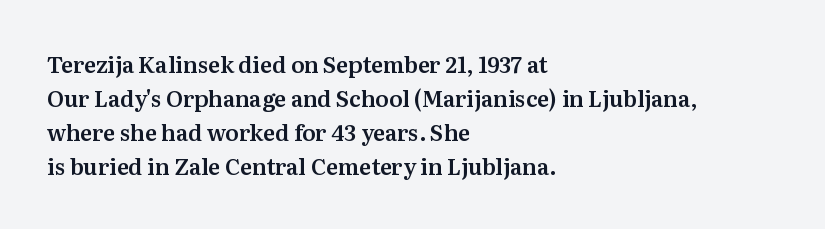
Inter-character spacing is left at the font's built-in metrics. A bare baseline throughout the passage. The typography opts for an upright posture over an oblique one. Casual observation: everything's shoved over to the left.
